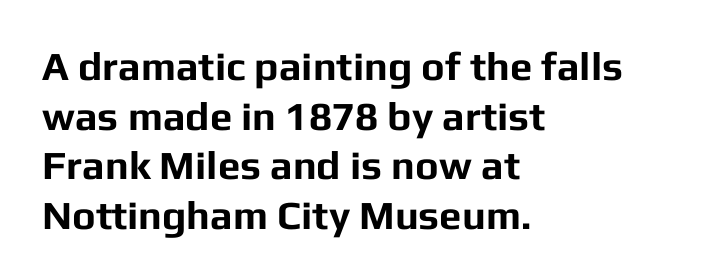
Q: Is the text bold? A: Yes.
Q: Is the text italic (slanted)? A: No, it is upright.
Q: Is the typeface a serif or a sans-serif typeface? A: Sans-serif.
Q: Is the text underlined? A: No.
Q: How is the paragraph aligned? A: Left-aligned.
Q: Is the spacing between letters normal or unusually wide? A: Normal.
Q: Width (condensed, normal, or wide)? A: Normal.
Q: Stroke contrast? A: Low.
Q: x-height? A: Medium.
Q: Monospaced? A: No.
